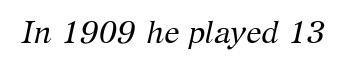
Is this a fixed-width face? No — the glyphs have proportional, varying widths. This rendering features lettering with no underline. The glyphs in this specimen are seriffed. Each word holds together tightly as a unit, with standard inter-letter gaps. Ink coverage per letter is moderate at most. Designer's note — italics engaged.
